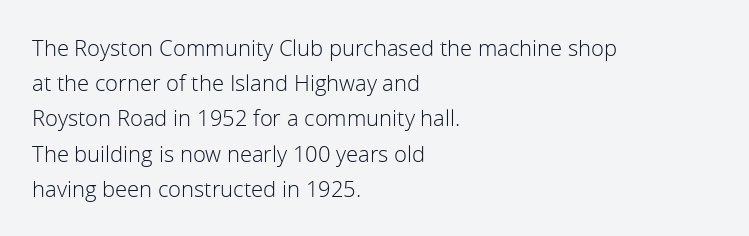
The image shows 22 px text type, upright; set left-aligned, normal line spacing (1.6x), normal letter spacing, not underlined.
